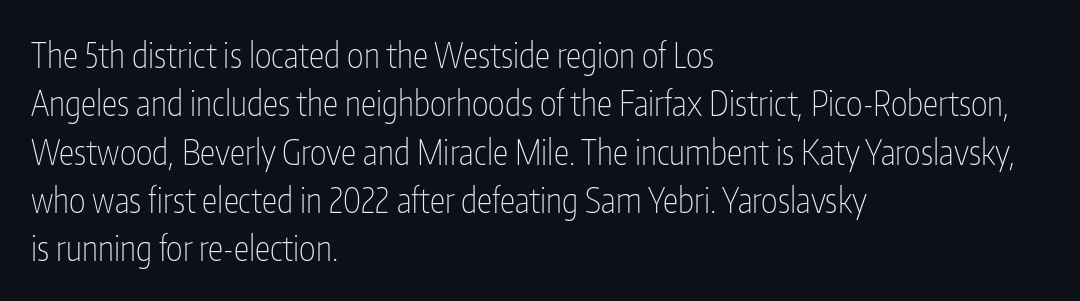
Q: Is the text bold? A: No.
Q: Is the text italic (slanted)? A: No, it is upright.
Q: Is the typeface a serif or a sans-serif typeface? A: Sans-serif.
Q: Is the text underlined? A: No.
Q: How is the paragraph aligned? A: Left-aligned.
Q: Is the spacing between letters normal or unusually wide? A: Normal.
Q: Is the spacing between lines tight, normal or loose? A: Normal.
Q: Width (condensed, normal, or wide)? A: Condensed.
Q: Stroke contrast? A: Low.
Q: x-height? A: Medium.
Q: Monospaced? A: No.
